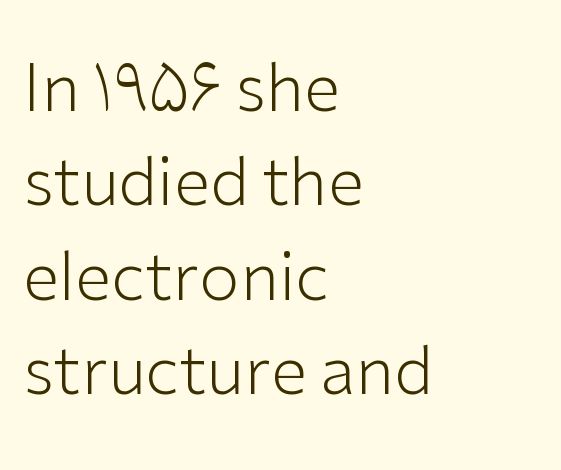
{"serif": "no", "italic": "no", "bold": "no", "weight": "light", "width": "normal", "stroke_contrast": "low", "x_height": "medium", "monospaced": "no", "underline": "no", "align": "left", "line_spacing": "normal", "line_spacing_ratio": 1.43, "letter_spacing": "normal", "letter_spacing_em": 0.0, "glyph_px": 66}
